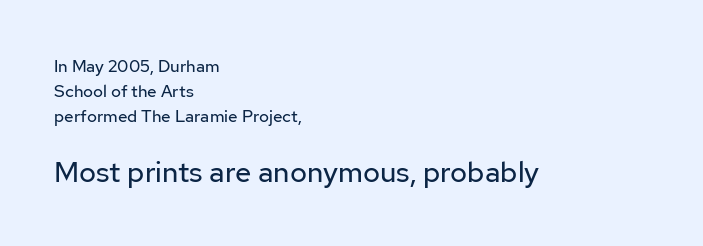
{"serif": "no", "italic": "no", "bold": "no", "weight": "regular", "width": "normal", "stroke_contrast": "low", "x_height": "medium", "monospaced": "no", "underline": "no", "align": "left", "line_spacing": "normal", "line_spacing_ratio": 1.47, "letter_spacing": "normal", "letter_spacing_em": 0.0, "larger_block": "second", "size_ratio": 1.71, "glyph_px": 29}
